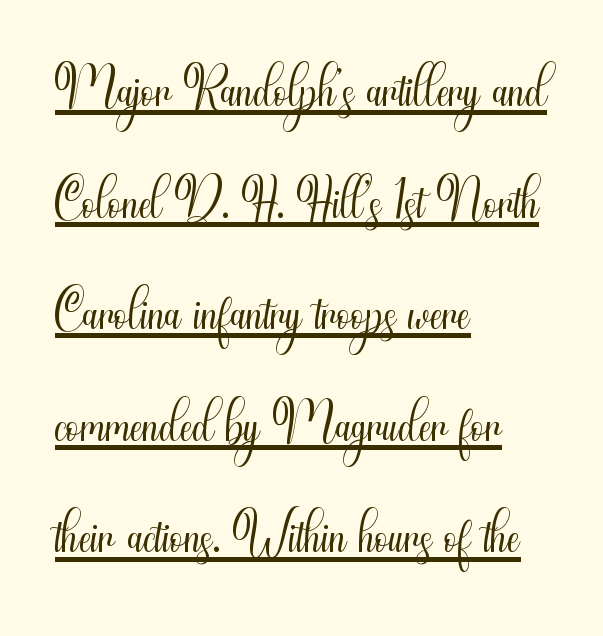
Q: Is the text bold? A: No.
Q: Is the text italic (slanted)? A: Yes.
Q: Is the typeface a serif or a sans-serif typeface? A: Sans-serif.
Q: Is the text underlined? A: Yes.
Q: How is the paragraph aligned? A: Left-aligned.
Q: Is the spacing between letters normal or unusually wide? A: Normal.
Q: Is the spacing between lines tight, normal or loose? A: Normal.
Q: Width (condensed, normal, or wide)? A: Condensed.
Q: Stroke contrast? A: Medium.
Q: x-height? A: Small.
Q: Monospaced? A: No.
